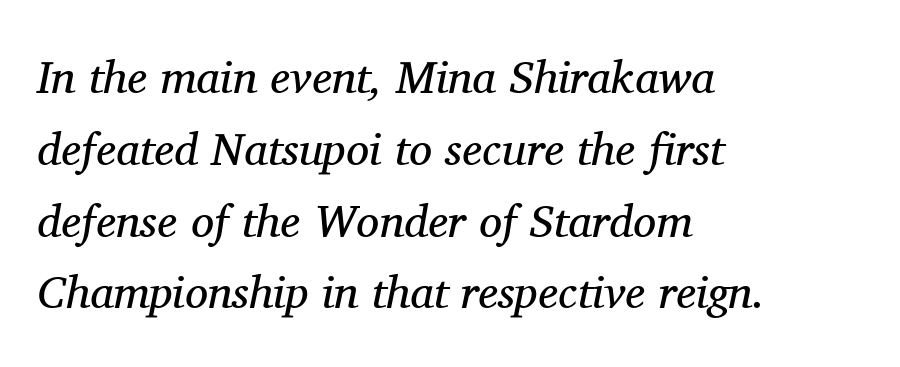
The area under the type is left untouched. Which margin do the lines hug? The left one — the right edge is uneven. The passage shown is typed in a proportional face where columns would drift. A light-to-regular cut is what we see here. Every character sits at an angle, as italics do. Are there feet on the stems? There are — it's a serif.
